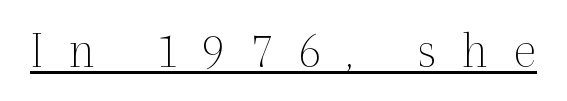
{"serif": "yes", "italic": "no", "bold": "no", "weight": "thin", "width": "normal", "x_height": "medium", "monospaced": "no", "underline": "yes", "letter_spacing": "wide", "letter_spacing_em": 0.49, "glyph_px": 53}
